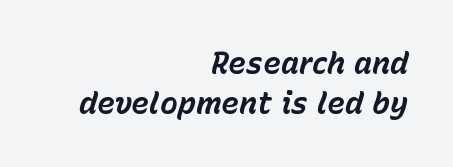
Q: Is the text bold? A: Yes.
Q: Is the text italic (slanted)? A: Yes, it leans right by about 15 degrees.
Q: Is the text underlined? A: No.
Q: How is the paragraph aligned? A: Right-aligned.
Q: Is the spacing between letters normal or unusually wide? A: Normal.
Q: Is the spacing between lines tight, normal or loose? A: Normal.
Q: Width (condensed, normal, or wide)? A: Normal.
Q: Stroke contrast? A: Low.
Q: x-height? A: Medium.
Q: Monospaced? A: No.
